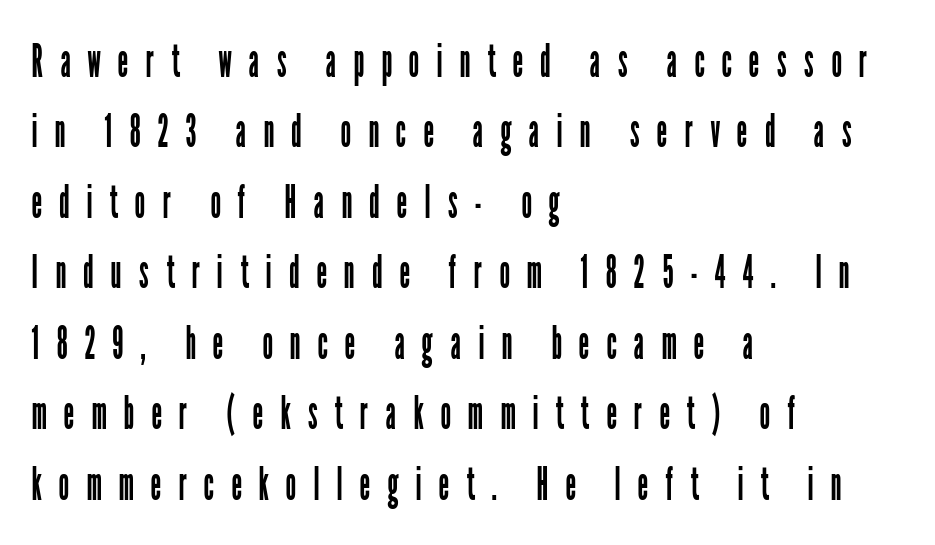
The image shows 47 px regular-weight, condensed sans-serif type, upright; set left-aligned, normal line spacing (1.5x), unusually wide letter spacing (+0.36 em), not underlined; low stroke contrast and a medium x-height.
